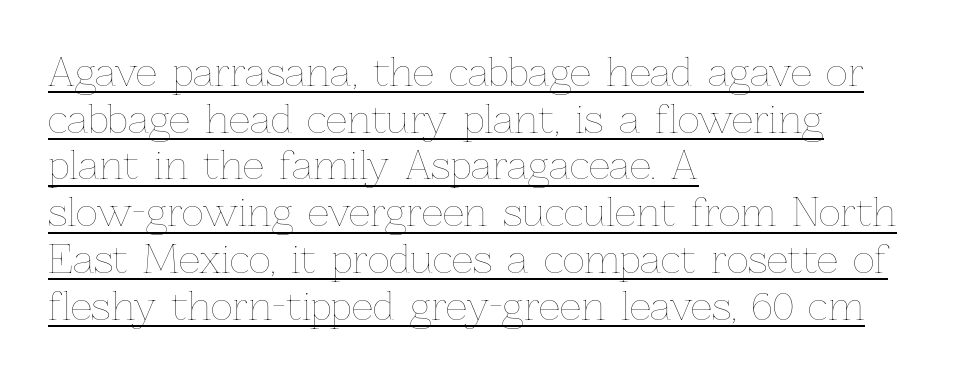
Each line of the rendering has a horizontal stroke beneath the glyphs. Ascenders rise straight up at ninety degrees. Is this a fixed-width face? No — the glyphs have proportional, varying widths. The rendering anchors every line to the left-hand side. Compared with a typical body face, this is equally light or lighter still. In terms of letterspacing, this is plain default setting.
